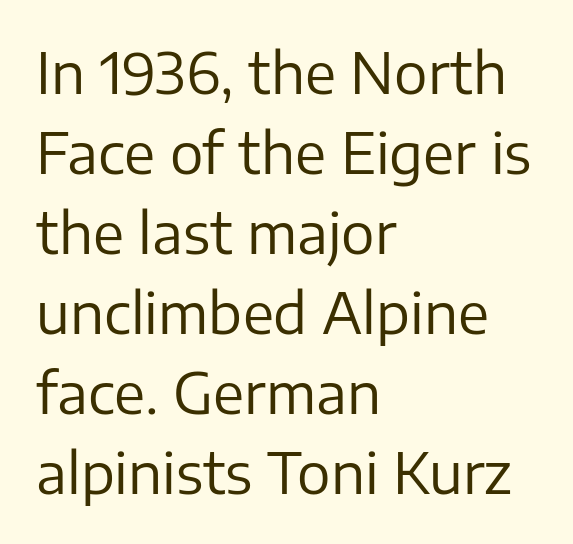
The image shows 56 px regular-weight sans-serif type, upright; set left-aligned, normal line spacing (1.43x), normal letter spacing, not underlined; low stroke contrast and a medium x-height.
